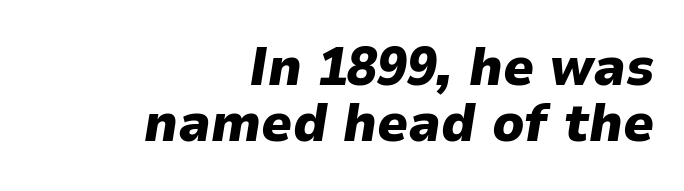
Q: Is the text bold? A: Yes.
Q: Is the text italic (slanted)? A: Yes, it leans right by about 9 degrees.
Q: Is the text underlined? A: No.
Q: How is the paragraph aligned? A: Right-aligned.
Q: Is the spacing between letters normal or unusually wide? A: Normal.
Q: Is the spacing between lines tight, normal or loose? A: Tight.
Q: Width (condensed, normal, or wide)? A: Normal.
Q: Stroke contrast? A: Low.
Q: x-height? A: Medium.
Q: Monospaced? A: No.
